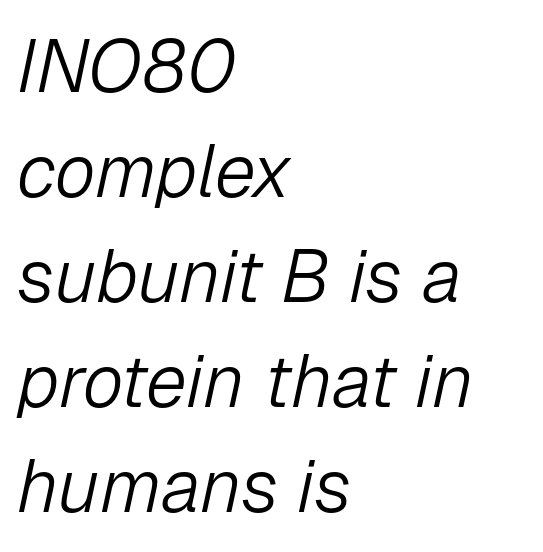
{"italic": "yes", "lean": "right", "slant_degrees": 12, "bold": "no", "weight": "light", "width": "normal", "stroke_contrast": "low", "x_height": "medium", "monospaced": "no", "underline": "no", "align": "left", "line_spacing": "normal", "line_spacing_ratio": 1.42, "letter_spacing": "normal", "letter_spacing_em": 0.0, "glyph_px": 74}
